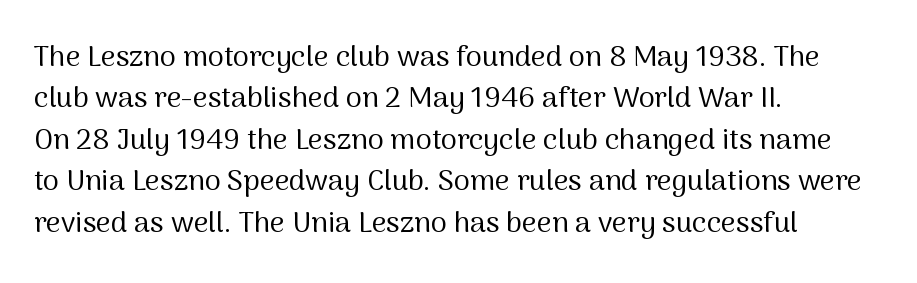
The lettering holds an erect, upright posture throughout. This sample keeps an unexceptional amount of space between lines. Nothing heavy about these letters — not bold at all. This rendering employs a face without finishing strokes, i.e., a sans-serif. Layout note: lines flush left.
